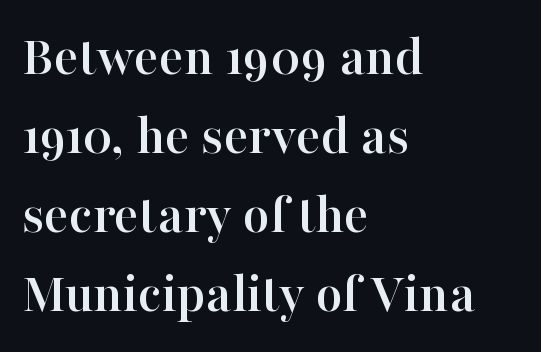
Q: Is the text italic (slanted)? A: No, it is upright.
Q: Is the typeface a serif or a sans-serif typeface? A: Serif.
Q: Is the text underlined? A: No.
Q: How is the paragraph aligned? A: Left-aligned.
Q: Is the spacing between letters normal or unusually wide? A: Normal.
Q: Is the spacing between lines tight, normal or loose? A: Normal.
Q: Width (condensed, normal, or wide)? A: Normal.
Q: Stroke contrast? A: High.
Q: x-height? A: Medium.
Q: Monospaced? A: No.
